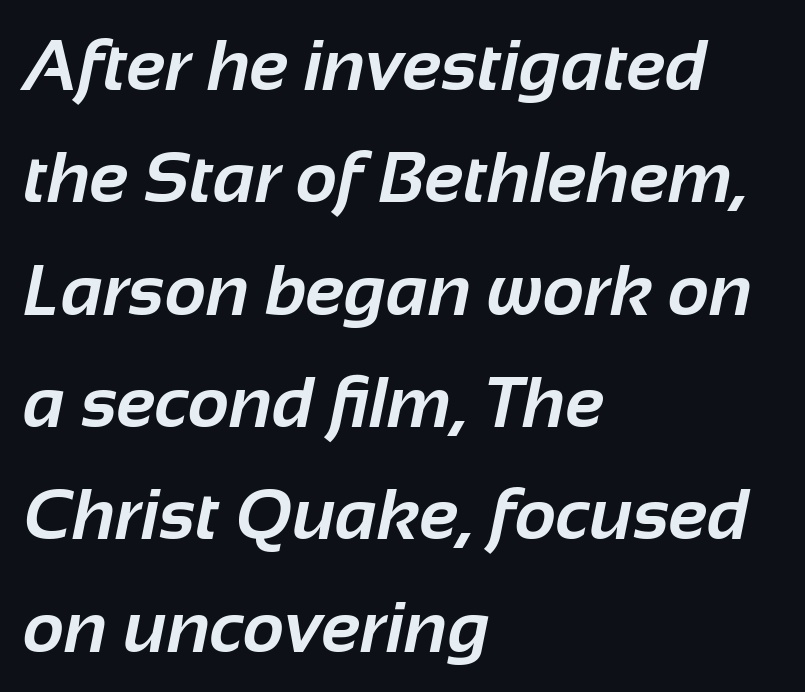
Q: Is the text bold? A: Yes.
Q: Is the typeface a serif or a sans-serif typeface? A: Sans-serif.
Q: Is the text underlined? A: No.
Q: How is the paragraph aligned? A: Left-aligned.
Q: Is the spacing between letters normal or unusually wide? A: Normal.
Q: Is the spacing between lines tight, normal or loose? A: Normal.
Q: Width (condensed, normal, or wide)? A: Normal.
Q: Stroke contrast? A: Low.
Q: x-height? A: Medium.
Q: Monospaced? A: No.
